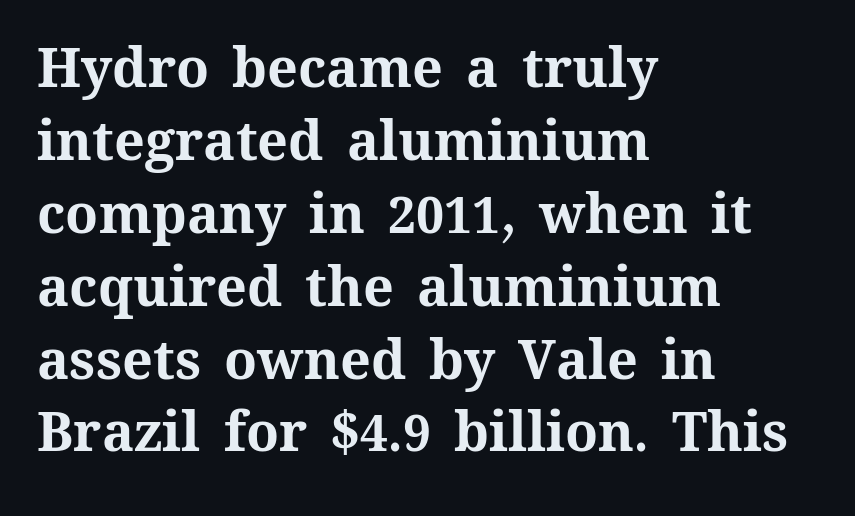
This block has exactly the height ordinary leading produces. The rendering uses a bold face; every stroke is thick and dark. The glyphs are unaccompanied by any horizontal stroke below them. Proportional: the letters do not fall into vertical columns.
